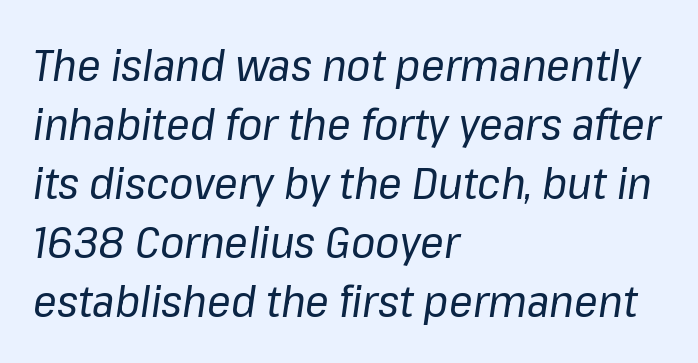
The image shows 44 px regular-weight type, italic (leaning right); set left-aligned, normal line spacing (1.34x), normal letter spacing, not underlined; low stroke contrast and a medium x-height.
